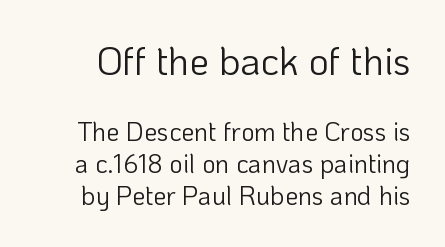
The gaps between neighbouring characters are ordinary and unremarkable. Stem width sits at or under what a default text font uses. If you squint, the top block still reads clearly — it's the larger of the two. Quick note: not italic, upright. Nothing sits at the stroke ends, so this counts as sans-serif.
